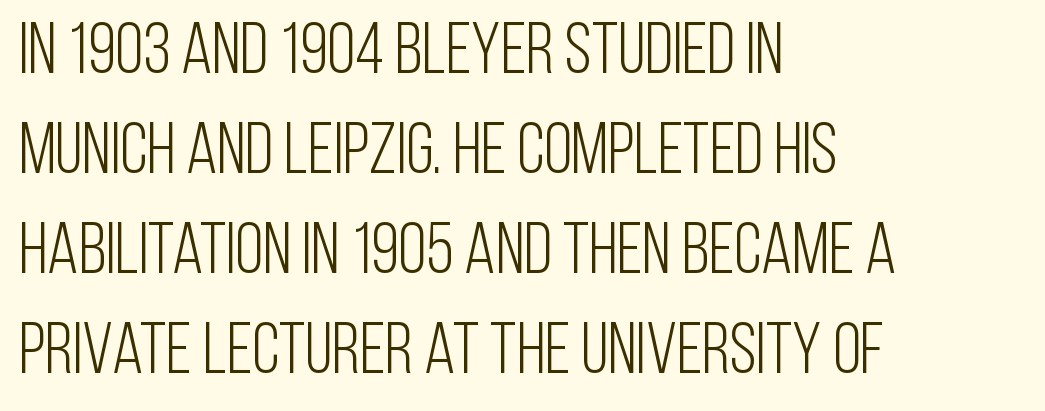
{"serif": "no", "italic": "no", "bold": "no", "weight": "light", "width": "condensed", "stroke_contrast": "low", "x_height": "large", "monospaced": "no", "underline": "no", "align": "left", "line_spacing": "normal", "line_spacing_ratio": 1.39, "letter_spacing": "normal", "letter_spacing_em": 0.0, "glyph_px": 72}
